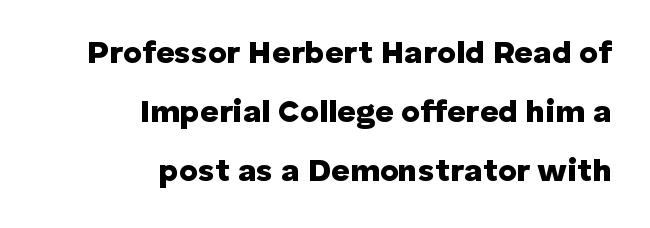
{"serif": "no", "italic": "no", "bold": "yes", "weight": "heavy", "width": "normal", "stroke_contrast": "low", "x_height": "medium", "monospaced": "no", "underline": "no", "align": "right", "line_spacing_ratio": 1.85, "letter_spacing": "normal", "letter_spacing_em": 0.0, "glyph_px": 32}
